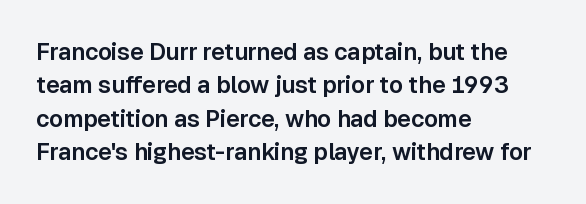
{"italic": "no", "underline": "no", "align": "left", "line_spacing": "normal", "line_spacing_ratio": 1.45, "letter_spacing": "normal", "letter_spacing_em": 0.0, "glyph_px": 23}
